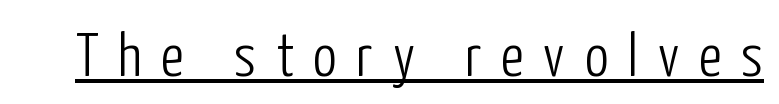
{"serif": "no", "italic": "no", "bold": "no", "weight": "light", "width": "condensed", "stroke_contrast": "low", "x_height": "medium", "monospaced": "no", "underline": "yes", "letter_spacing": "wide", "letter_spacing_em": 0.33, "glyph_px": 60}
